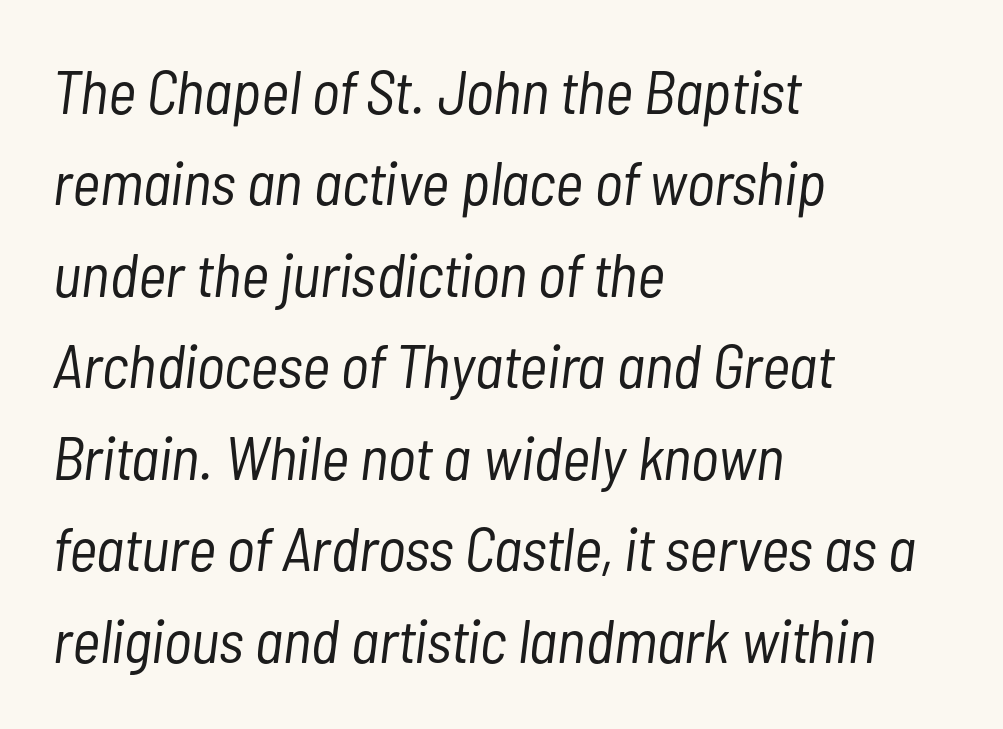
The image shows 61 px light, condensed type, italic (leaning right); set left-aligned, normal line spacing (1.5x), normal letter spacing, not underlined; low stroke contrast and a medium x-height.
